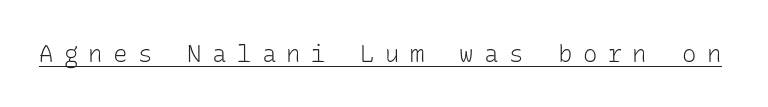
Q: Is the text bold? A: No.
Q: Is the text italic (slanted)? A: No, it is upright.
Q: Is the text underlined? A: Yes.
Q: Is the spacing between letters normal or unusually wide? A: Unusually wide.
